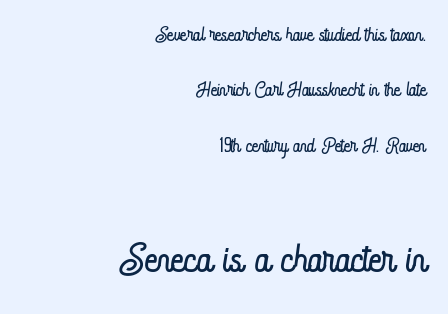
{"bold": "no", "weight": "light", "width": "condensed", "stroke_contrast": "low", "x_height": "small", "monospaced": "no", "underline": "no", "align": "right", "line_spacing": "loose", "line_spacing_ratio": 1.98, "letter_spacing": "normal", "letter_spacing_em": 0.0, "larger_block": "second", "size_ratio": 2.04, "glyph_px": 57}
